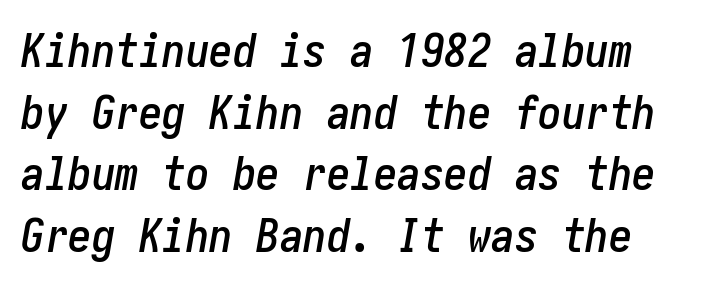
The image shows 47 px condensed type, italic (leaning right); set normal line spacing (1.31x), normal letter spacing, not underlined; low stroke contrast and a medium x-height.
